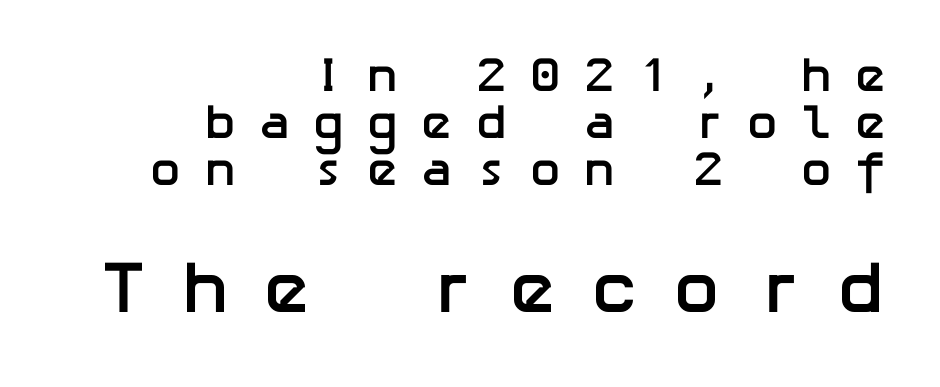
The image shows 74 px semibold sans-serif type, upright; set right-aligned, tight line spacing (0.96x), unusually wide letter spacing (+0.44 em), not underlined; the second (bottom) block is 1.51x larger; low stroke contrast and a medium x-height.
